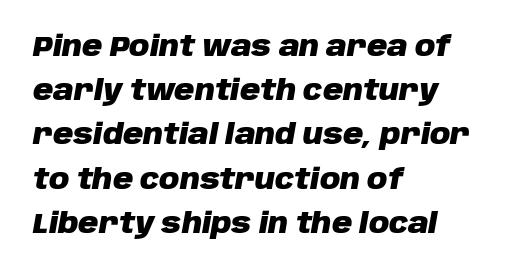
{"italic": "yes", "lean": "right", "slant_degrees": 10, "bold": "yes", "weight": "heavy", "width": "normal", "stroke_contrast": "low", "x_height": "large", "monospaced": "no", "underline": "no", "align": "left", "line_spacing": "normal", "line_spacing_ratio": 1.58, "letter_spacing": "normal", "letter_spacing_em": 0.0, "glyph_px": 28}
